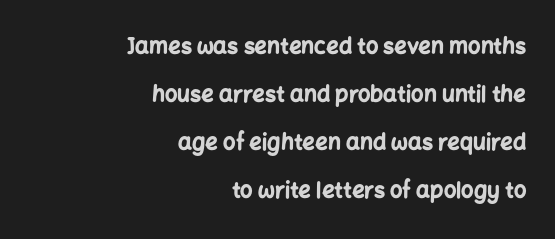
The image shows 22 px bold type, upright; set right-aligned, loose line spacing (2.18x), normal letter spacing, not underlined.
